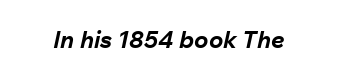
{"italic": "yes", "lean": "right", "slant_degrees": 12, "bold": "yes", "underline": "no", "letter_spacing": "normal", "letter_spacing_em": 0.0, "glyph_px": 24}
